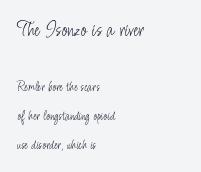
{"bold": "no", "underline": "no", "align": "left", "line_spacing": "loose", "line_spacing_ratio": 2.04, "letter_spacing": "normal", "letter_spacing_em": 0.0, "larger_block": "first", "size_ratio": 1.57, "glyph_px": 22}
